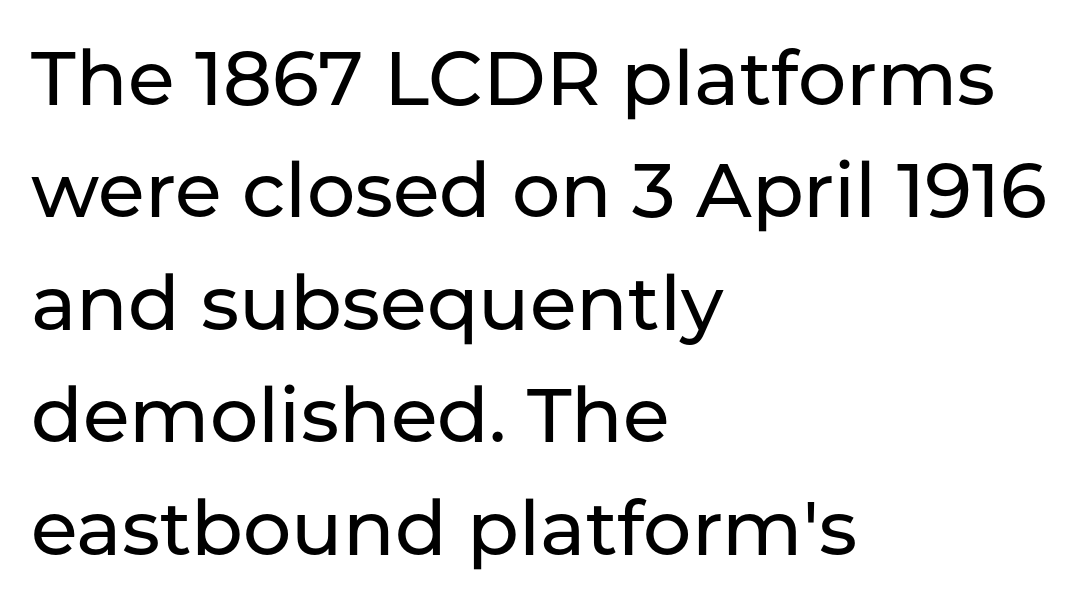
Short and long lines alike share a common starting point at left. Honestly, there is no underline to notice here at all. Quick note: not italic, upright. Character widths vary here, with narrow letters taking less room than wide ones. Students, note that the glyphs here touch the page at normal intervals. Classification — sans serif.
